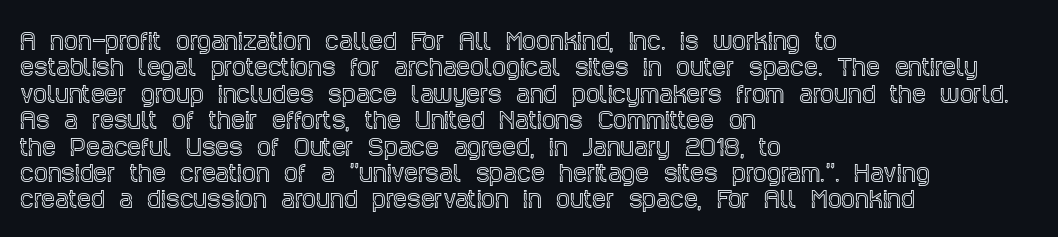
This rendering features lettering with no underline. Horizontal alignment here is leftward, the default for most running prose. These lines keep a tight, regular rhythm from letter to letter. A typesetter would mark this as roman, not italic.
